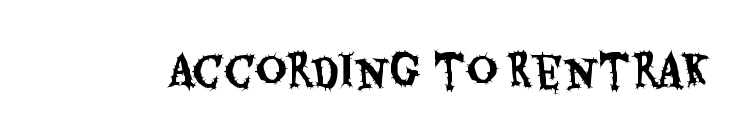
The image shows 43 px condensed sans-serif type, upright; set normal letter spacing, not underlined; medium stroke contrast and a large x-height.
